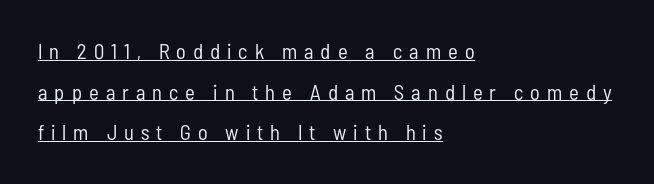
Q: Is the text bold? A: No.
Q: Is the text italic (slanted)? A: No, it is upright.
Q: Is the text underlined? A: Yes.
Q: How is the paragraph aligned? A: Left-aligned.
Q: Is the spacing between letters normal or unusually wide? A: Unusually wide.
Q: Is the spacing between lines tight, normal or loose? A: Loose.
